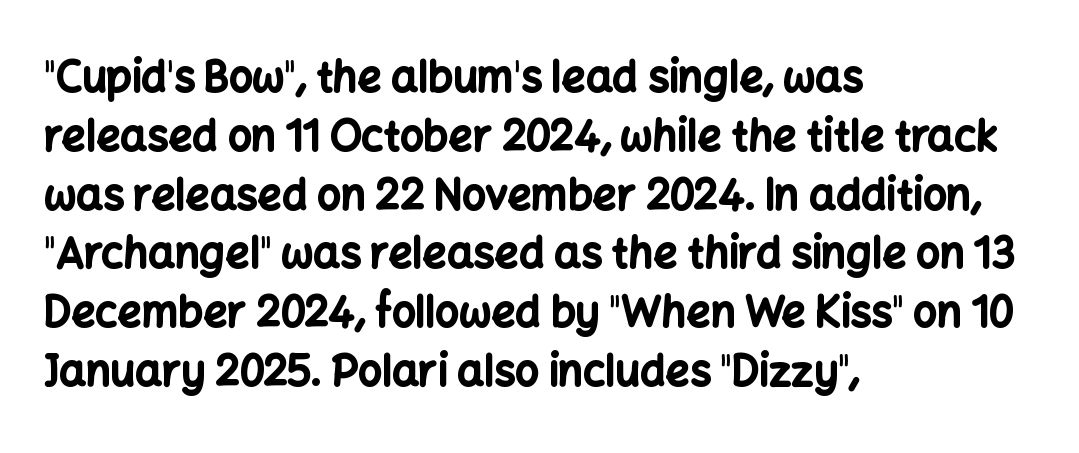
{"serif": "no", "italic": "no", "bold": "yes", "weight": "bold", "width": "normal", "stroke_contrast": "low", "x_height": "medium", "monospaced": "no", "underline": "no", "align": "left", "line_spacing": "normal", "line_spacing_ratio": 1.4, "letter_spacing": "normal", "letter_spacing_em": 0.0, "glyph_px": 42}
